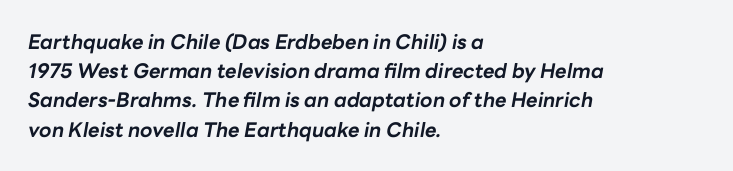
Emphasis-style slanted type is in use. The paragraph has a hard left edge and a soft right edge. You'd pick this weight for a headline — it's a proper bold. Honestly, there is no underline to notice here at all.
